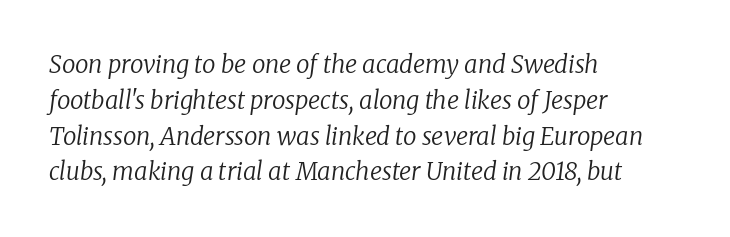
Q: Is the text bold? A: No.
Q: Is the text italic (slanted)? A: Yes, it leans right by about 8 degrees.
Q: Is the text underlined? A: No.
Q: How is the paragraph aligned? A: Left-aligned.
Q: Is the spacing between letters normal or unusually wide? A: Normal.
Q: Is the spacing between lines tight, normal or loose? A: Normal.
